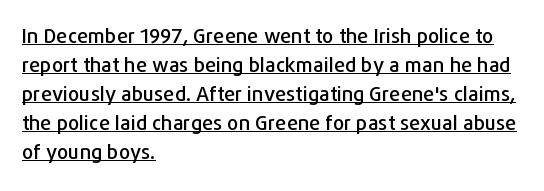
Q: Is the text italic (slanted)? A: No, it is upright.
Q: Is the text underlined? A: Yes.
Q: How is the paragraph aligned? A: Left-aligned.
Q: Is the spacing between letters normal or unusually wide? A: Normal.
Q: Is the spacing between lines tight, normal or loose? A: Normal.
